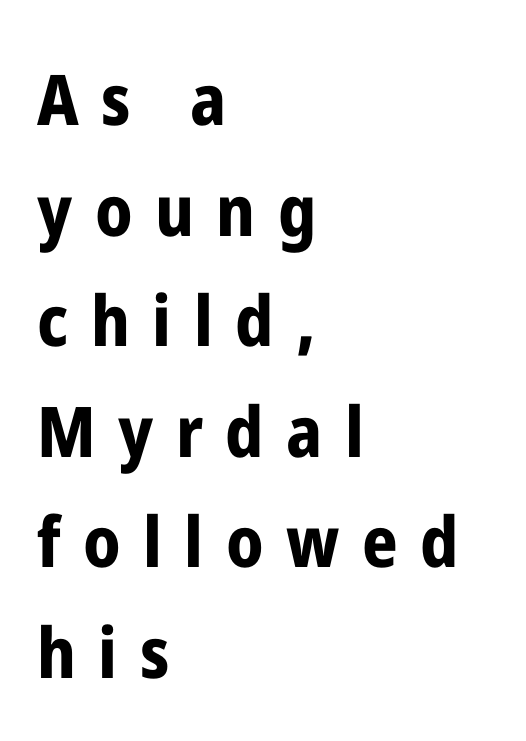
Is the block centered? No — it sits flush against the left margin. The tracking reads as deliberately expanded to a designer's eye. Chunky letters — that's bold for sure. Nope, not italic — everything's standing straight.
